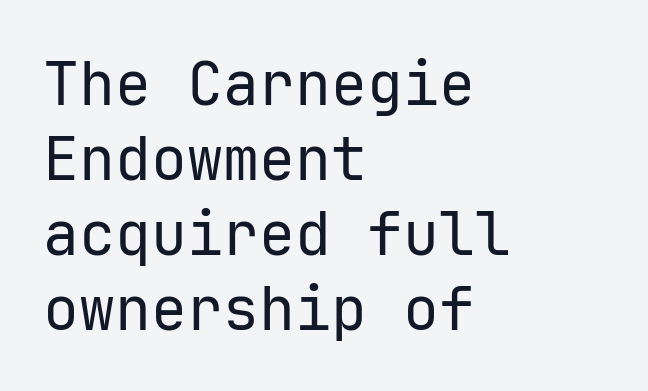
The image shows 60 px regular-weight sans-serif type, upright, monospaced; set left-aligned, normal line spacing (1.25x), normal letter spacing, not underlined; low stroke contrast and a medium x-height.
